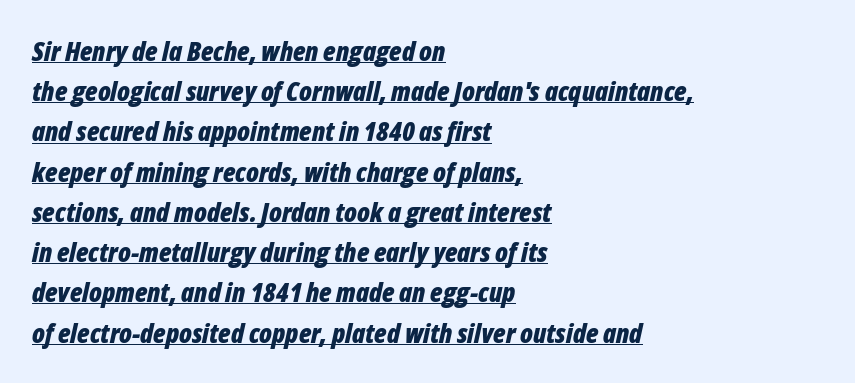
The image shows 27 px bold type, italic (leaning right); set left-aligned, normal line spacing (1.49x), normal letter spacing, underlined.
